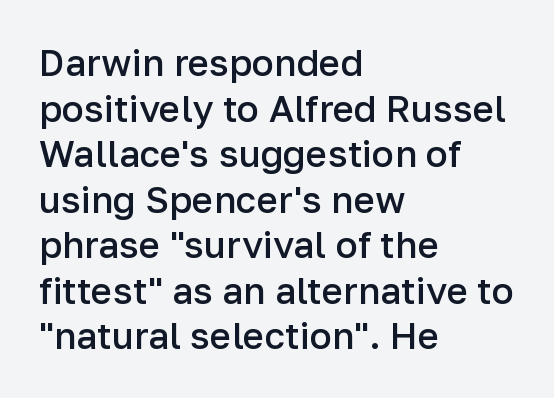
{"serif": "no", "italic": "no", "bold": "semi", "weight": "semibold", "width": "normal", "stroke_contrast": "low", "x_height": "medium", "monospaced": "no", "underline": "no", "align": "left", "line_spacing_ratio": 1.23, "letter_spacing": "normal", "letter_spacing_em": 0.0, "glyph_px": 37}
